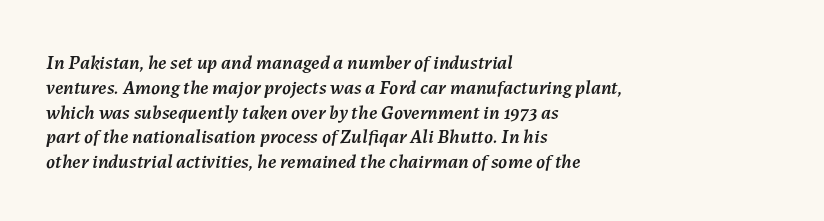
Only glyphs here, with clear space below each row. Every row of glyphs begins at an identical x-position on the left. This is oblique type, the kind used for emphasis or titles. Honestly, the letter spacing is just normal — you wouldn't notice it.
